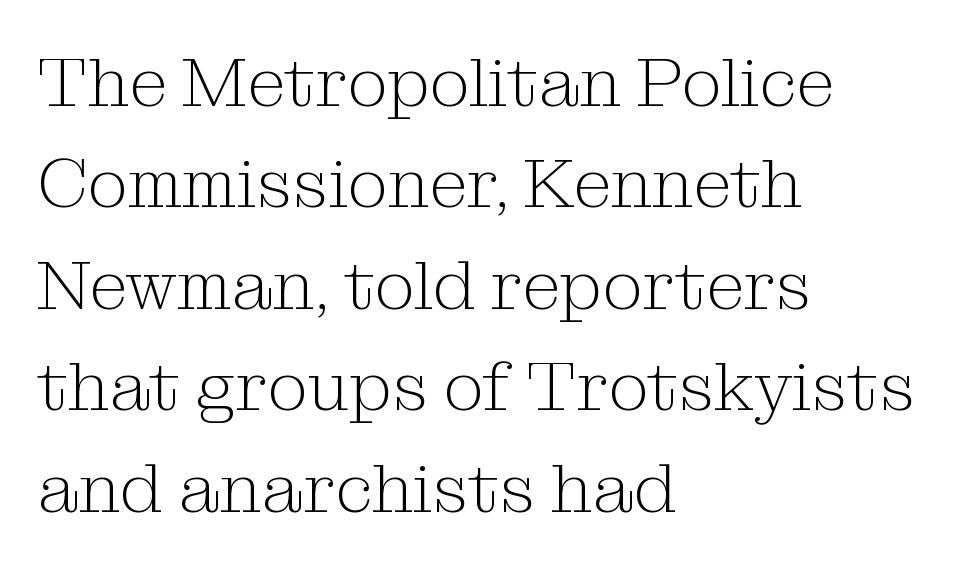
The passage shown is not underscored anywhere. Stems and bowls with no extra thickness — not bold. Character widths vary here, with narrow letters taking less room than wide ones. The passage shown has conventional tracking throughout. Students, observe: this is what conventionally led text looks like. It's the straight-up-and-down kind of type.
